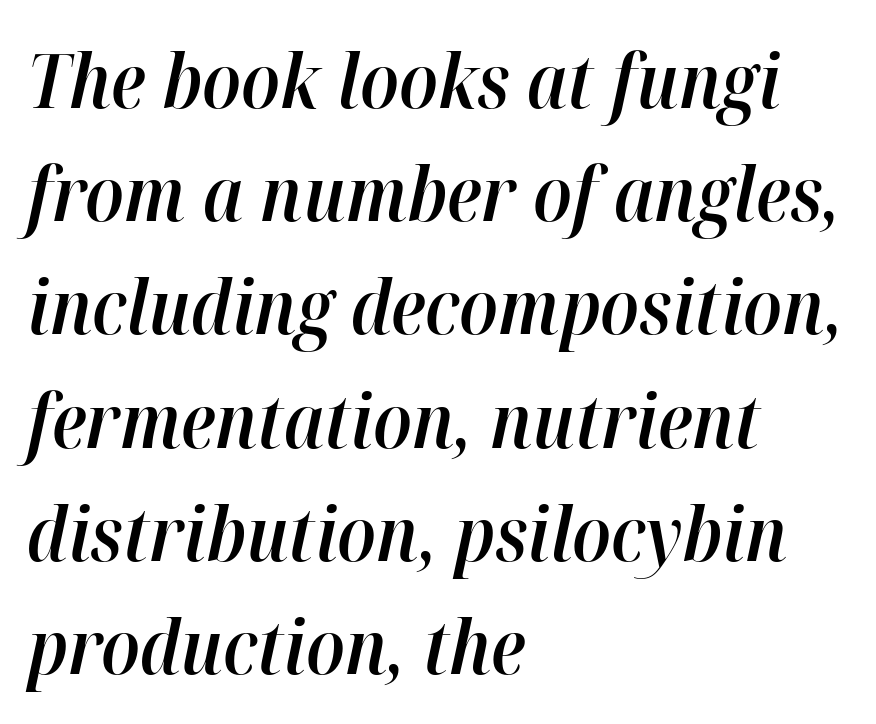
Q: Is the text bold? A: Semi-bold.
Q: Is the text italic (slanted)? A: Yes, it leans right by about 12 degrees.
Q: Is the text underlined? A: No.
Q: How is the paragraph aligned? A: Left-aligned.
Q: Is the spacing between letters normal or unusually wide? A: Normal.
Q: Is the spacing between lines tight, normal or loose? A: Normal.
Q: Width (condensed, normal, or wide)? A: Normal.
Q: Stroke contrast? A: High.
Q: x-height? A: Medium.
Q: Monospaced? A: No.
